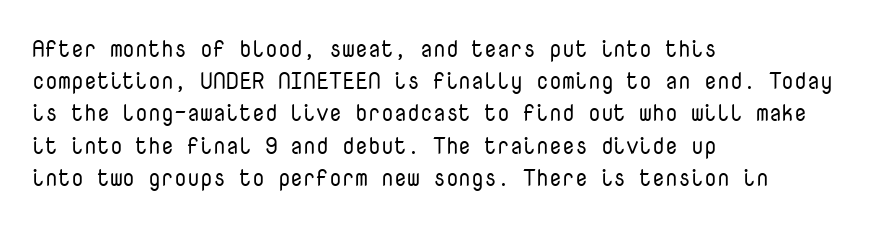
{"italic": "no", "bold": "no", "underline": "no", "align": "left", "line_spacing": "normal", "line_spacing_ratio": 1.4, "letter_spacing": "normal", "letter_spacing_em": 0.0, "glyph_px": 23}
